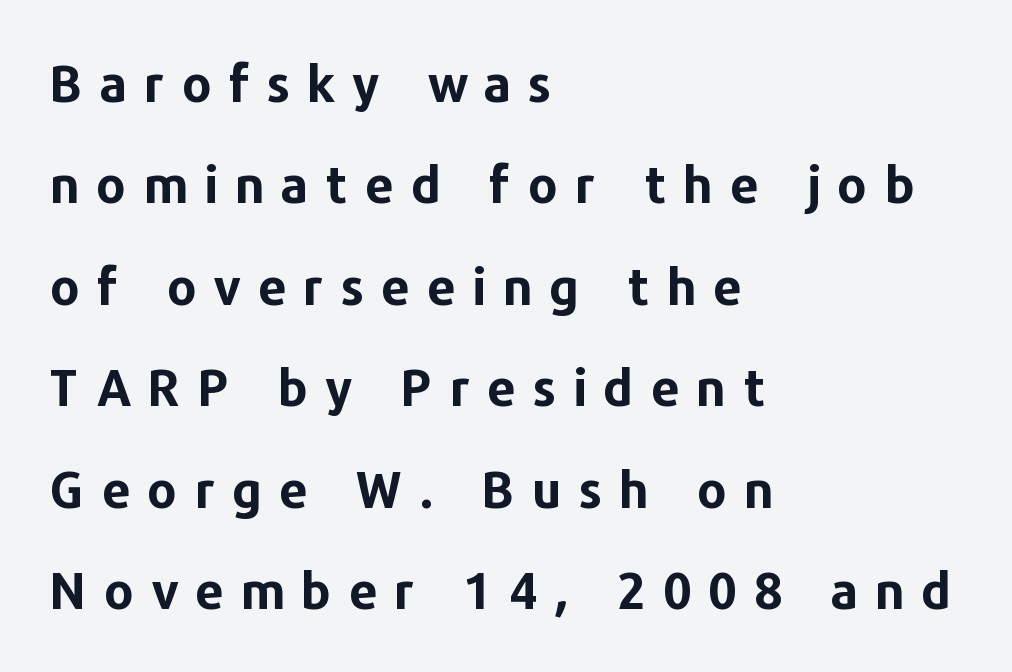
The image shows 51 px bold sans-serif type, upright; set left-aligned, loose line spacing (1.99x), unusually wide letter spacing (+0.33 em), not underlined; low stroke contrast and a medium x-height.
